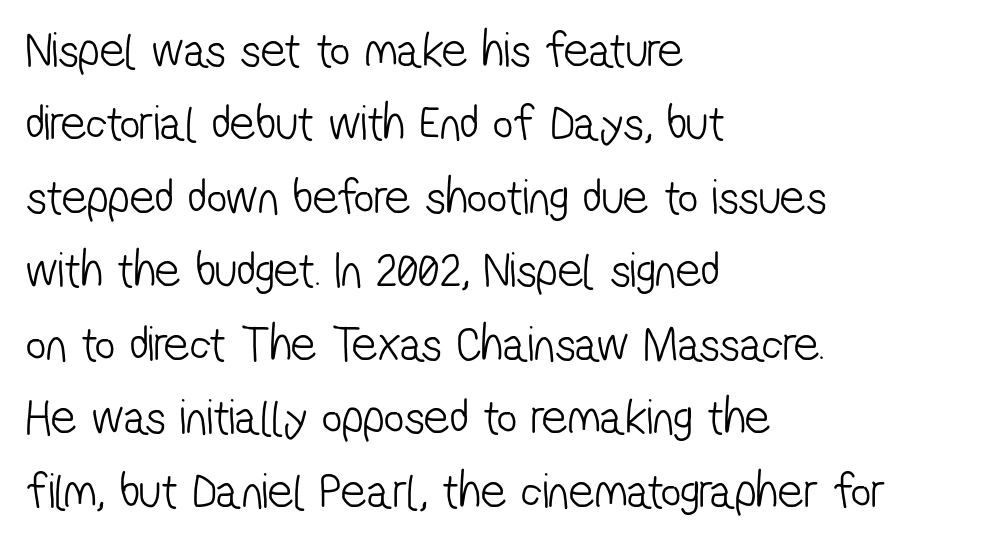
Q: Is the text bold? A: No.
Q: Is the typeface a serif or a sans-serif typeface? A: Sans-serif.
Q: Is the text underlined? A: No.
Q: How is the paragraph aligned? A: Left-aligned.
Q: Is the spacing between letters normal or unusually wide? A: Normal.
Q: Is the spacing between lines tight, normal or loose? A: Normal.
Q: Width (condensed, normal, or wide)? A: Condensed.
Q: Stroke contrast? A: Low.
Q: x-height? A: Medium.
Q: Monospaced? A: No.
